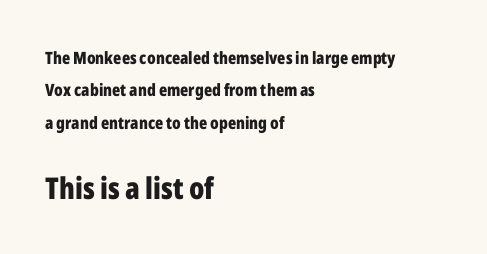
The font is running at its bold setting. Rendered with straight, roman letterforms. Plain, unruled lines of type. Proportional: the letters do not fall into vertical columns.
